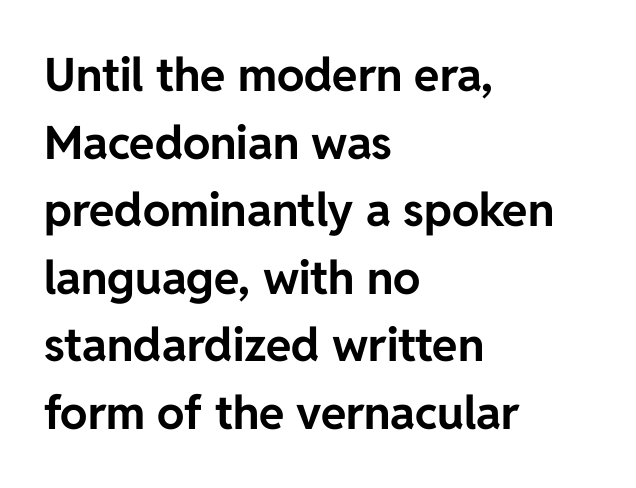
The image shows 46 px bold sans-serif type, upright; set left-aligned, normal line spacing (1.47x), normal letter spacing, not underlined; low stroke contrast and a medium x-height.
